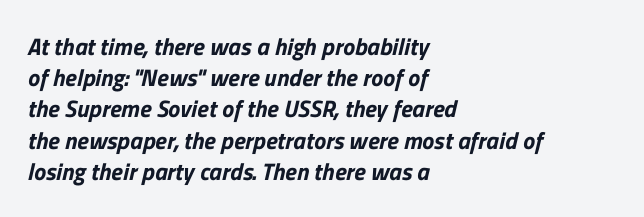
Q: Is the text underlined? A: No.
Q: How is the paragraph aligned? A: Left-aligned.
Q: Is the spacing between letters normal or unusually wide? A: Normal.
Q: Is the spacing between lines tight, normal or loose? A: Normal.
